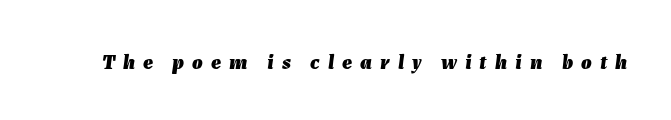
There's an unmistakable incline to the writing here. Each glyph is drawn with heavy, bold strokes. Honestly, the letter spacing is so wide it's the main thing you notice. The words here are not underlined.
